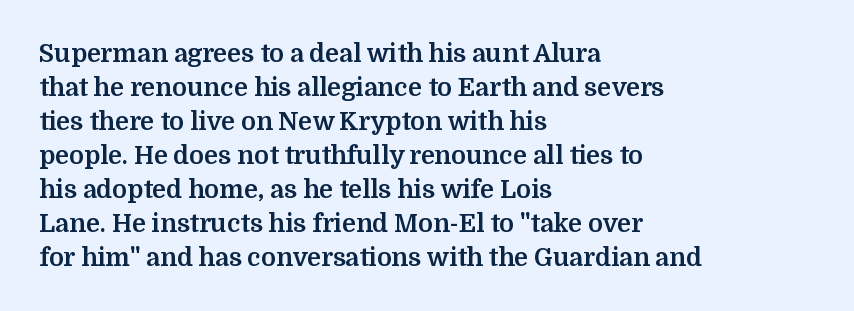
Q: Is the text bold? A: Yes.
Q: Is the text italic (slanted)? A: No, it is upright.
Q: Is the text underlined? A: No.
Q: How is the paragraph aligned? A: Left-aligned.
Q: Is the spacing between letters normal or unusually wide? A: Normal.
Q: Is the spacing between lines tight, normal or loose? A: Normal.
